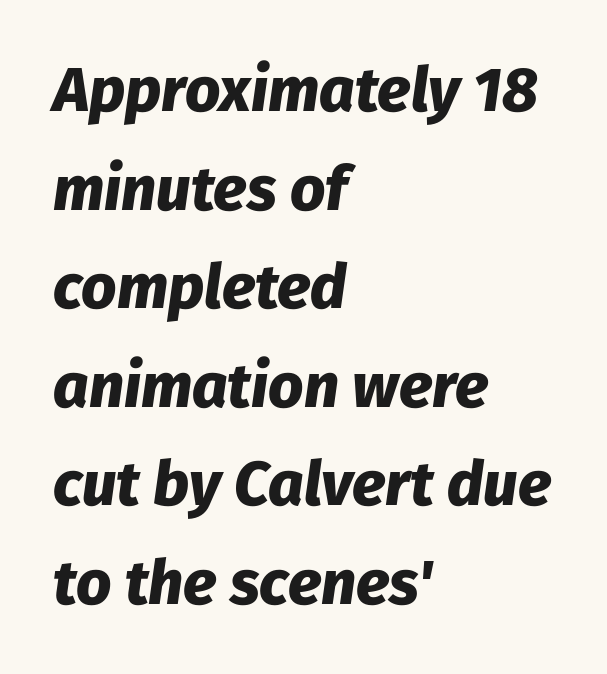
{"italic": "yes", "lean": "right", "slant_degrees": 8, "bold": "yes", "weight": "heavy", "width": "normal", "stroke_contrast": "low", "x_height": "medium", "monospaced": "no", "underline": "no", "align": "left", "line_spacing": "normal", "line_spacing_ratio": 1.59, "letter_spacing": "normal", "letter_spacing_em": 0.0, "glyph_px": 62}
